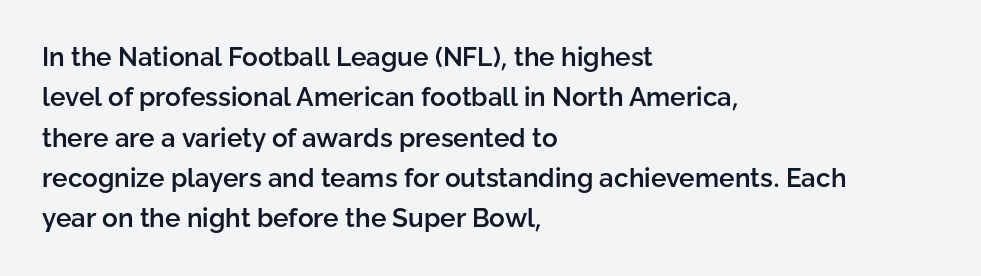
Posture: vertical. No word sits above an underline. Its strokes are somewhat broadened, the hallmark of semibold type. How are the letters spaced? Ordinarily, with no added tracking.
